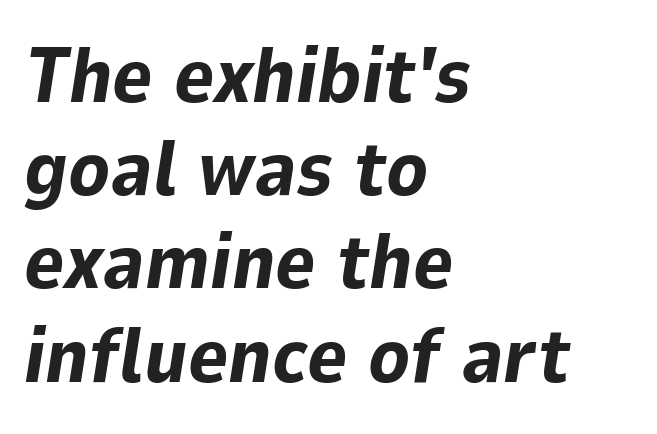
The rendering keeps characters at their native spacing. The passage shown is typed in a proportional face where columns would drift. As a designer I'd log this as weight 700, bold. Left-aligned paragraph, ragged on the right. Posture: slanted.
